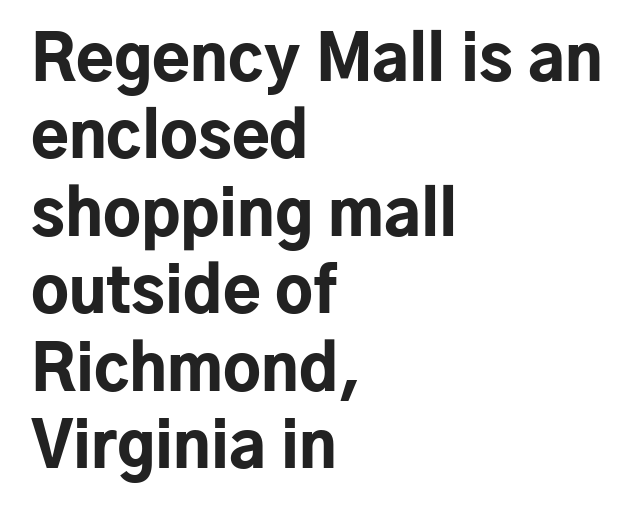
{"serif": "no", "italic": "no", "bold": "yes", "weight": "bold", "width": "normal", "stroke_contrast": "low", "x_height": "medium", "monospaced": "no", "underline": "no", "align": "left", "line_spacing": "normal", "line_spacing_ratio": 1.25, "letter_spacing": "normal", "letter_spacing_em": 0.0, "glyph_px": 62}
